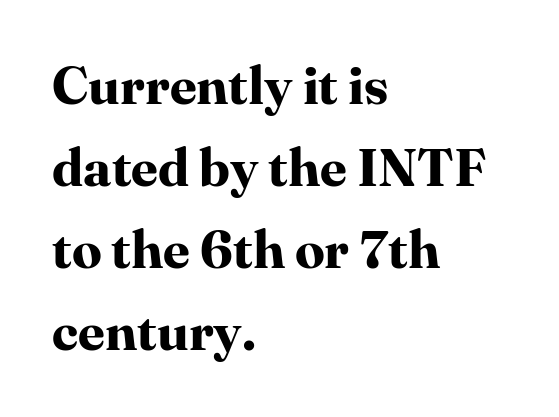
{"serif": "yes", "italic": "no", "bold": "yes", "weight": "bold", "width": "normal", "stroke_contrast": "high", "x_height": "medium", "monospaced": "no", "underline": "no", "align": "left", "line_spacing": "normal", "line_spacing_ratio": 1.55, "letter_spacing": "normal", "letter_spacing_em": 0.0, "glyph_px": 53}
